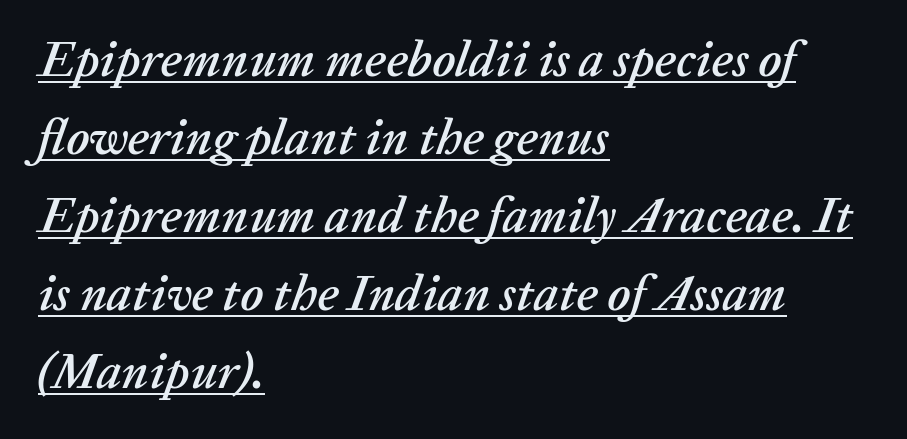
{"italic": "yes", "lean": "right", "slant_degrees": 20, "width": "normal", "stroke_contrast": "low", "x_height": "medium", "monospaced": "no", "underline": "yes", "align": "left", "line_spacing": "normal", "line_spacing_ratio": 1.56, "letter_spacing": "normal", "letter_spacing_em": 0.0, "glyph_px": 50}
